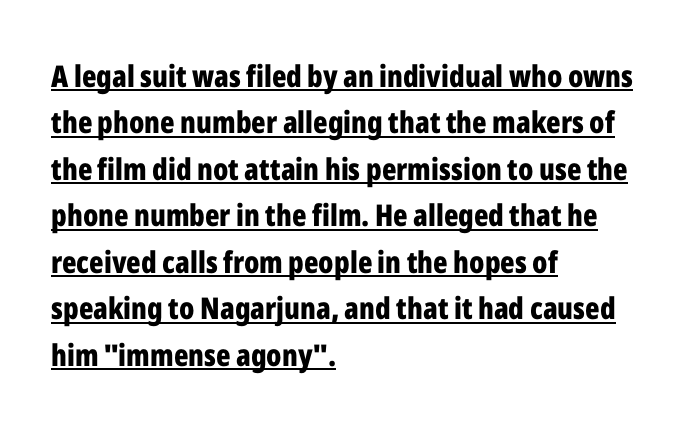
{"serif": "no", "italic": "no", "bold": "yes", "weight": "bold", "width": "condensed", "stroke_contrast": "low", "x_height": "medium", "monospaced": "no", "underline": "yes", "align": "left", "line_spacing": "normal", "line_spacing_ratio": 1.55, "letter_spacing": "normal", "letter_spacing_em": 0.0, "glyph_px": 30}
